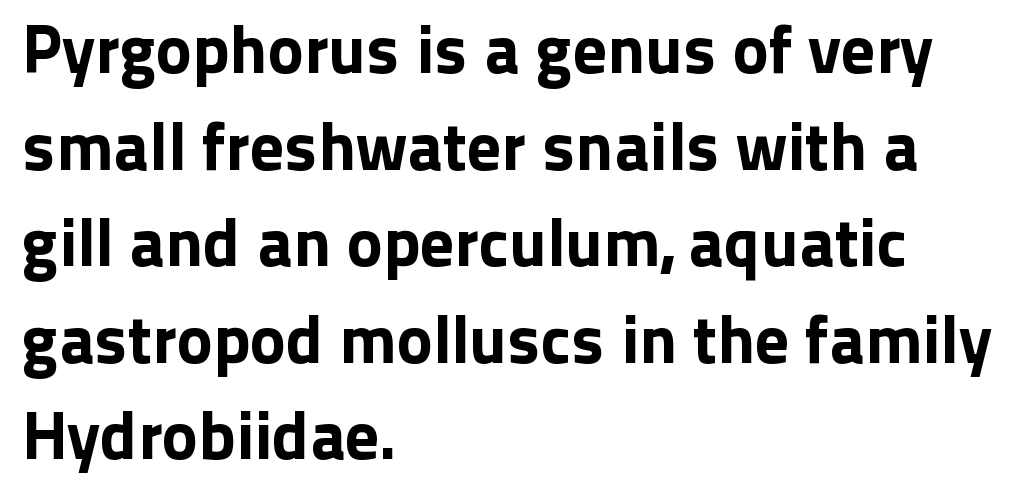
Q: Is the text italic (slanted)? A: No, it is upright.
Q: Is the typeface a serif or a sans-serif typeface? A: Sans-serif.
Q: Is the text underlined? A: No.
Q: How is the paragraph aligned? A: Left-aligned.
Q: Is the spacing between letters normal or unusually wide? A: Normal.
Q: Is the spacing between lines tight, normal or loose? A: Normal.
Q: Width (condensed, normal, or wide)? A: Normal.
Q: Stroke contrast? A: Low.
Q: x-height? A: Medium.
Q: Monospaced? A: No.
